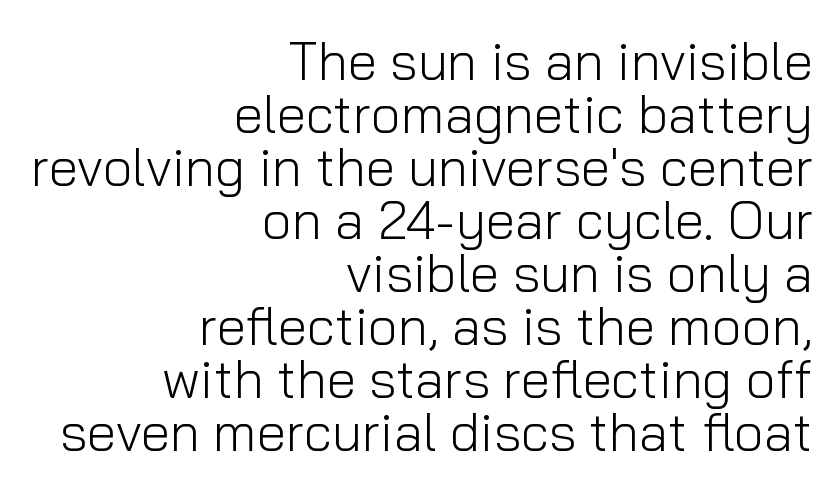
Q: Is the text bold? A: No.
Q: Is the text italic (slanted)? A: No, it is upright.
Q: Is the typeface a serif or a sans-serif typeface? A: Sans-serif.
Q: Is the text underlined? A: No.
Q: How is the paragraph aligned? A: Right-aligned.
Q: Is the spacing between letters normal or unusually wide? A: Normal.
Q: Is the spacing between lines tight, normal or loose? A: Tight.
Q: Width (condensed, normal, or wide)? A: Normal.
Q: Stroke contrast? A: Low.
Q: x-height? A: Medium.
Q: Monospaced? A: No.
